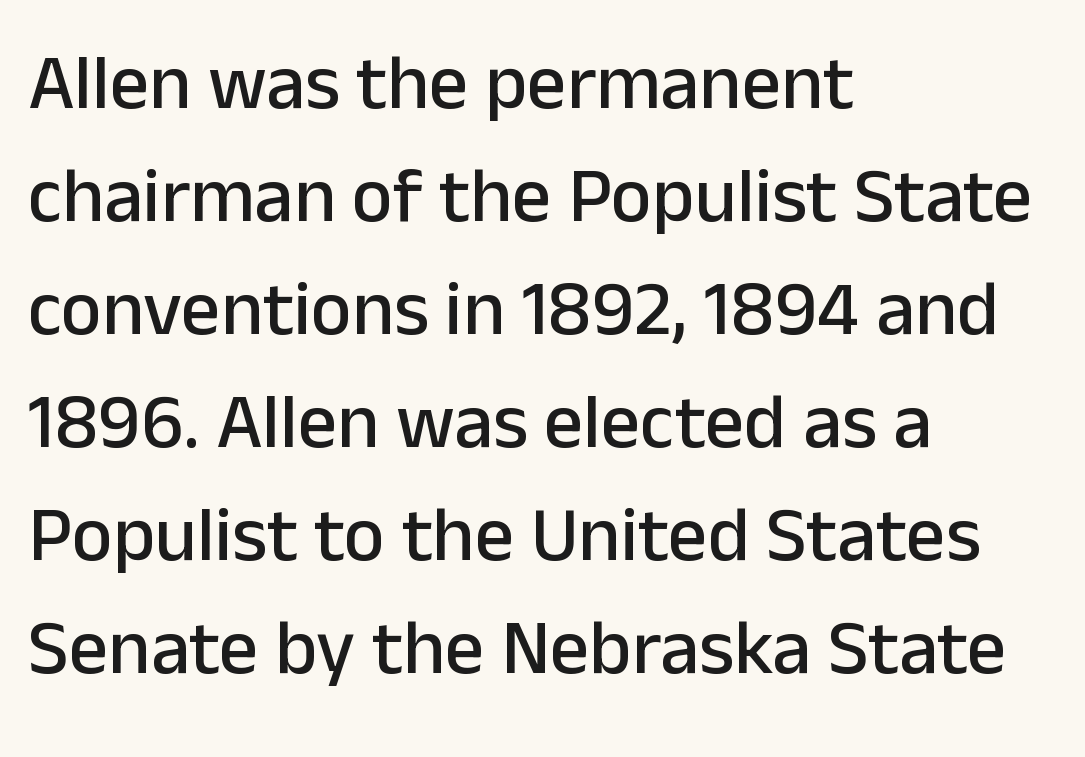
{"serif": "no", "italic": "no", "width": "normal", "stroke_contrast": "low", "x_height": "medium", "monospaced": "no", "underline": "no", "align": "left", "line_spacing": "normal", "line_spacing_ratio": 1.45, "letter_spacing": "normal", "letter_spacing_em": 0.0, "glyph_px": 78}
